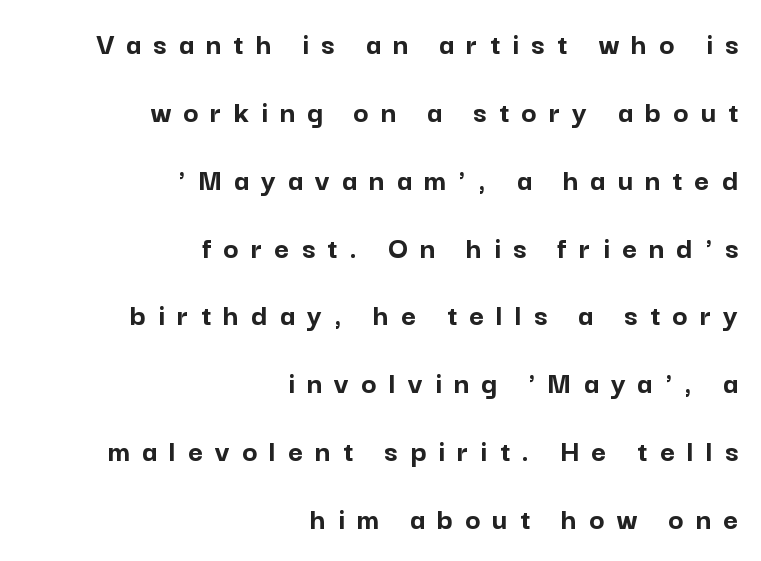
Q: Is the text bold? A: Yes.
Q: Is the text italic (slanted)? A: No, it is upright.
Q: Is the typeface a serif or a sans-serif typeface? A: Sans-serif.
Q: Is the text underlined? A: No.
Q: How is the paragraph aligned? A: Right-aligned.
Q: Is the spacing between letters normal or unusually wide? A: Unusually wide.
Q: Is the spacing between lines tight, normal or loose? A: Loose.
Q: Width (condensed, normal, or wide)? A: Normal.
Q: Stroke contrast? A: Low.
Q: x-height? A: Medium.
Q: Monospaced? A: No.
